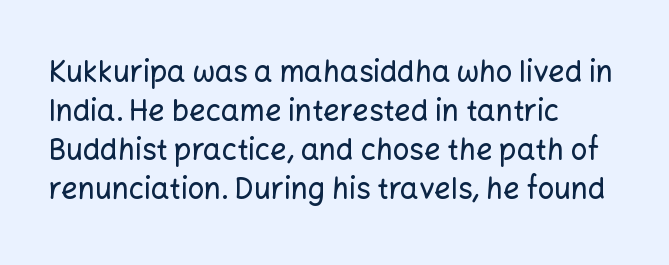
The image shows 29 px sans-serif type, upright; set left-aligned, normal line spacing (1.35x), normal letter spacing, not underlined; low stroke contrast and a medium x-height.
